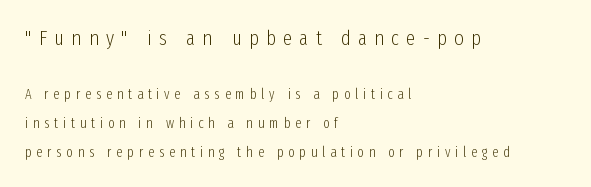
The strokes carry an ordinary text weight at most. Caption: multi-line text, flush left, ragged right. Here the first block reads like a headline and the second like body copy. Regarding leading, the lines here are spaced well apart. The face used here is rendered with a markedly widened letterfit.
